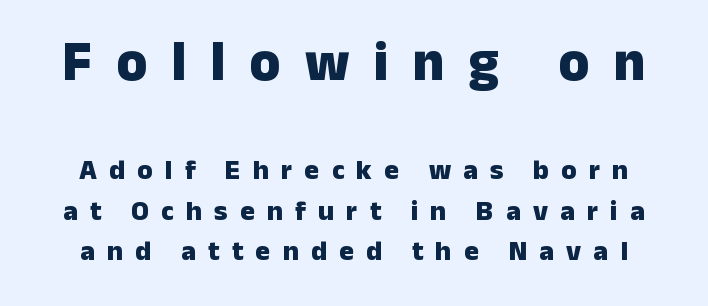
The image shows 56 px heavy sans-serif type, upright; set centered, normal line spacing (1.45x), unusually wide letter spacing (+0.43 em), not underlined; the first (top) block is 2.0x larger; low stroke contrast and a medium x-height.
